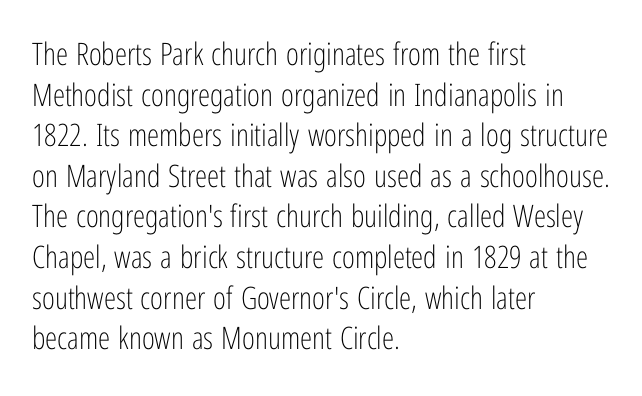
The image shows 31 px light, condensed sans-serif type, upright; set left-aligned, normal line spacing (1.31x), normal letter spacing, not underlined; low stroke contrast and a medium x-height.
